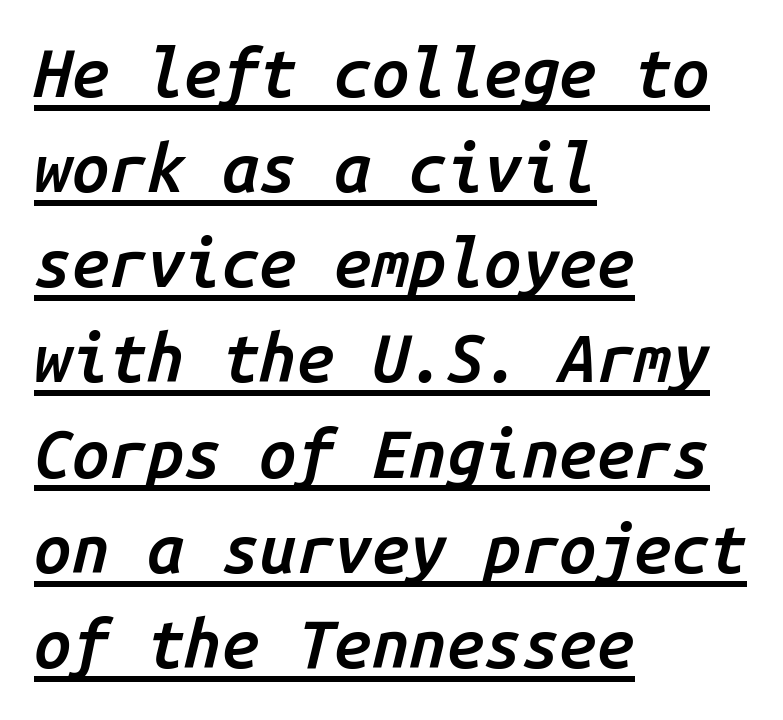
The image shows 67 px semibold type, italic (leaning right), monospaced; set left-aligned, normal line spacing (1.42x), normal letter spacing, underlined; low stroke contrast and a medium x-height.
